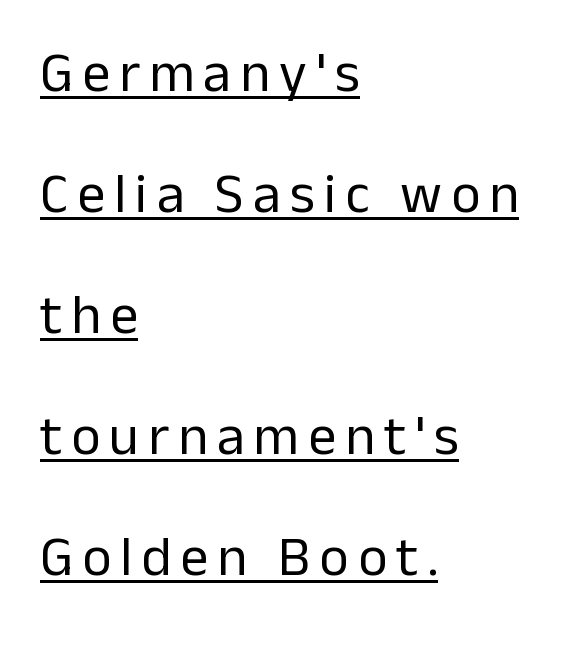
{"serif": "no", "italic": "no", "bold": "no", "weight": "regular", "width": "normal", "stroke_contrast": "low", "x_height": "medium", "monospaced": "no", "underline": "yes", "align": "left", "line_spacing": "loose", "line_spacing_ratio": 2.16, "glyph_px": 56}
